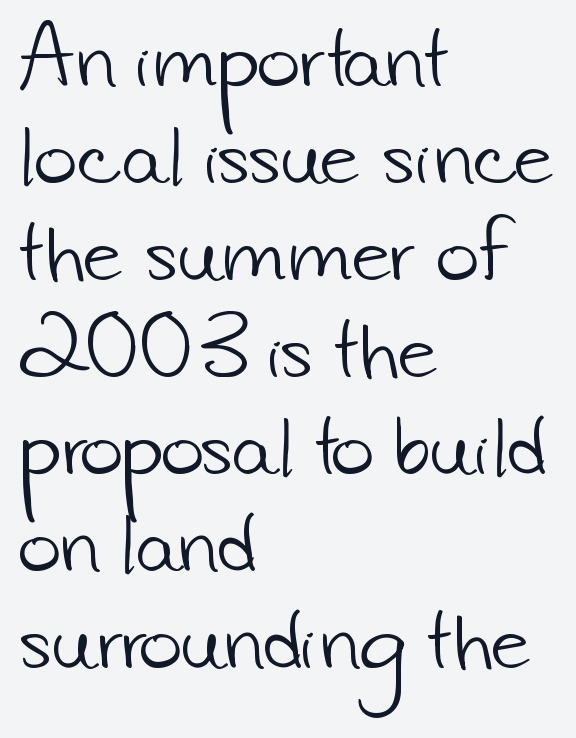
{"serif": "no", "bold": "no", "weight": "light", "width": "normal", "stroke_contrast": "low", "x_height": "small", "monospaced": "no", "underline": "no", "align": "left", "line_spacing": "normal", "line_spacing_ratio": 1.31, "letter_spacing": "normal", "letter_spacing_em": 0.0, "glyph_px": 74}
